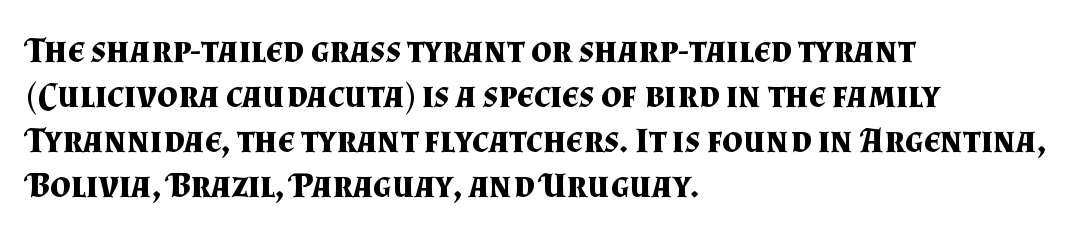
Font category for this specimen: serif. Heft: maximum for text — a bold. The compositor pushed each line to the left boundary. A normal amount of white space separates one row of letters from the next. Think of a printed novel: that variable character pitch is what you see here. Check under the words: just untouched page.
